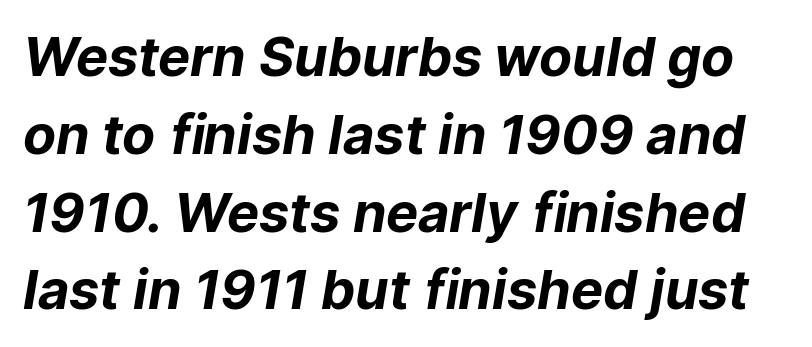
Q: Is the text bold? A: Yes.
Q: Is the typeface a serif or a sans-serif typeface? A: Sans-serif.
Q: Is the text underlined? A: No.
Q: Is the spacing between letters normal or unusually wide? A: Normal.
Q: Is the spacing between lines tight, normal or loose? A: Normal.
Q: Width (condensed, normal, or wide)? A: Normal.
Q: Stroke contrast? A: Low.
Q: x-height? A: Medium.
Q: Monospaced? A: No.
